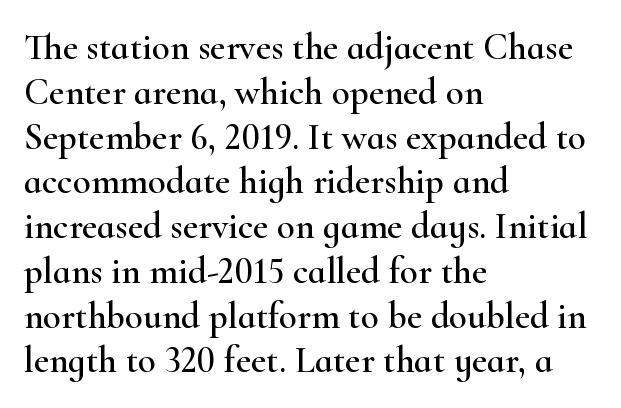
{"serif": "yes", "italic": "no", "width": "wide", "stroke_contrast": "high", "x_height": "small", "monospaced": "no", "underline": "no", "align": "left", "line_spacing_ratio": 1.21, "letter_spacing": "normal", "letter_spacing_em": 0.0, "glyph_px": 37}
